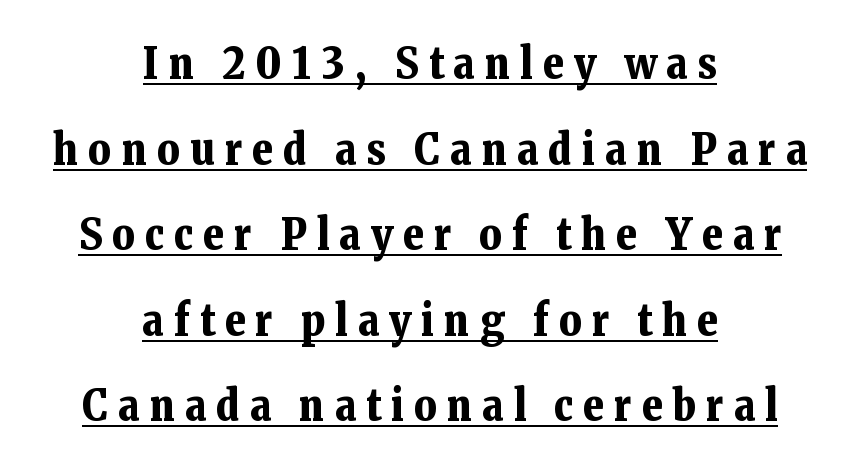
How heavy is the stroke? Heavy — this is a bold. Character widths vary here, with narrow letters taking less room than wide ones. Compared with typical body copy, the letter spacing here is much looser. Ordinary non-slanted type is in use. The typeface chosen for these lines features serifs.
